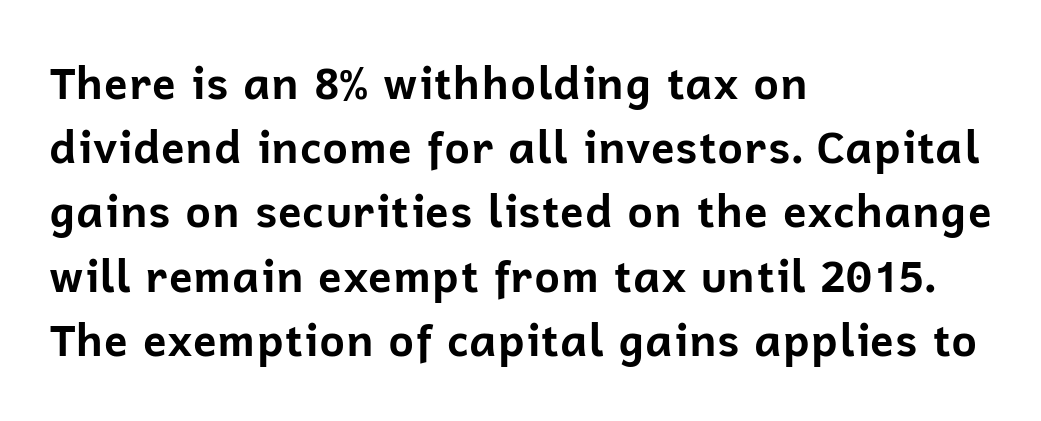
These lines carry a lot of weight — the face is fully bold. These lines sit exactly where default settings would place them. Type without underlining. This is roman type, the default non-slanted kind. Nothing sits at the stroke ends, so this counts as sans-serif. Line beginnings align vertically; line endings do not.
